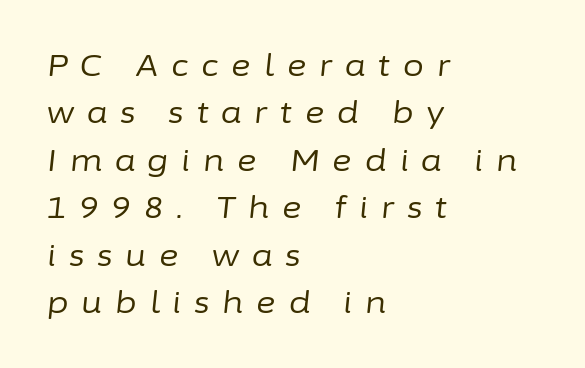
{"italic": "yes", "lean": "right", "slant_degrees": 6, "bold": "no", "weight": "regular", "width": "normal", "stroke_contrast": "low", "x_height": "medium", "monospaced": "no", "underline": "no", "align": "left", "line_spacing": "normal", "line_spacing_ratio": 1.58, "letter_spacing": "wide", "letter_spacing_em": 0.43, "glyph_px": 30}
